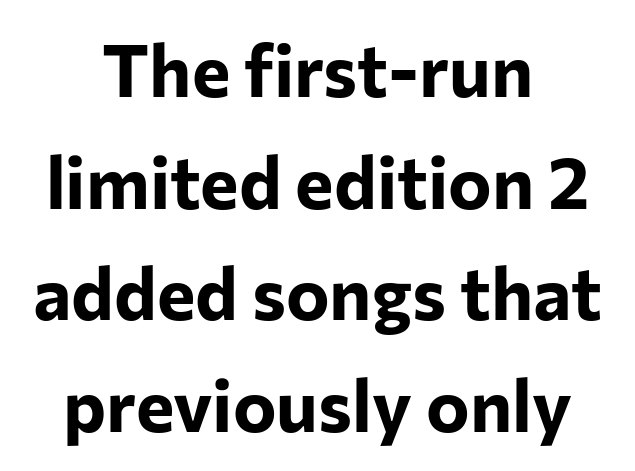
The image shows 73 px bold sans-serif type, upright; set centered, normal line spacing (1.53x), normal letter spacing, not underlined; low stroke contrast and a medium x-height.
